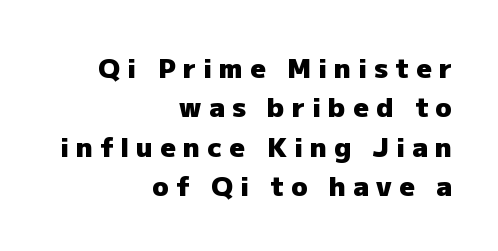
The image shows 27 px bold type, upright; set right-aligned, normal line spacing (1.46x), unusually wide letter spacing (+0.27 em), not underlined.
